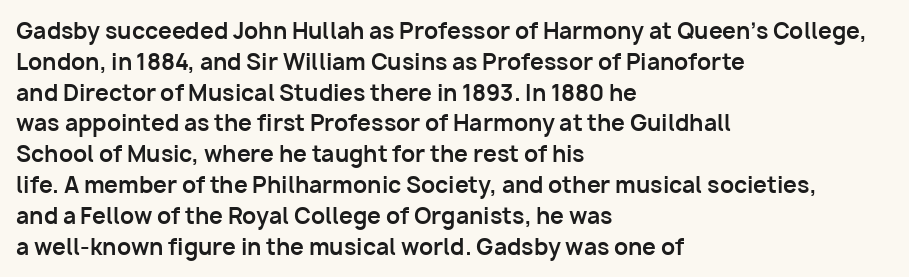
Q: Is the text bold? A: Yes.
Q: Is the text italic (slanted)? A: No, it is upright.
Q: Is the text underlined? A: No.
Q: How is the paragraph aligned? A: Left-aligned.
Q: Is the spacing between letters normal or unusually wide? A: Normal.
Q: Is the spacing between lines tight, normal or loose? A: Normal.
